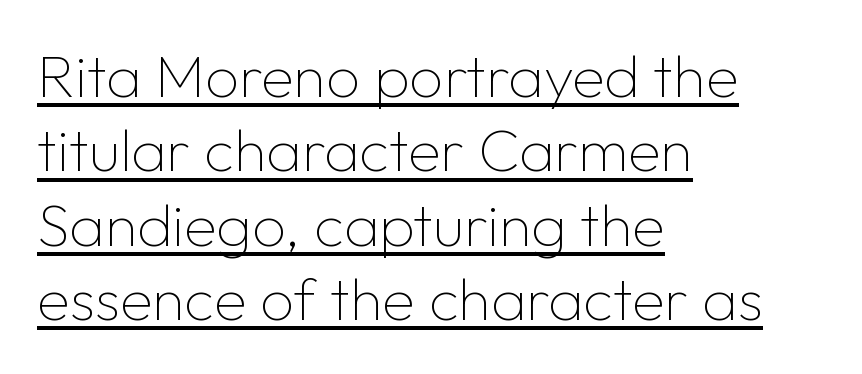
The image shows 60 px thin sans-serif type, upright; set left-aligned, line spacing 1.24x, normal letter spacing, underlined; low stroke contrast and a medium x-height.
